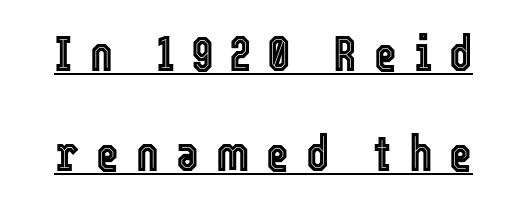
{"italic": "no", "width": "condensed", "x_height": "medium", "monospaced": "no", "underline": "yes", "line_spacing": "loose", "line_spacing_ratio": 2.04, "letter_spacing": "wide", "letter_spacing_em": 0.35, "glyph_px": 49}
